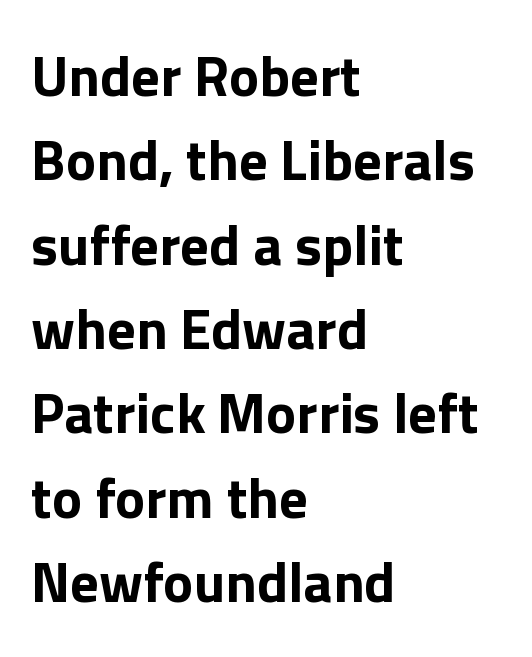
The image shows 57 px bold sans-serif type, upright; set left-aligned, normal line spacing (1.48x), normal letter spacing, not underlined; a medium x-height.
